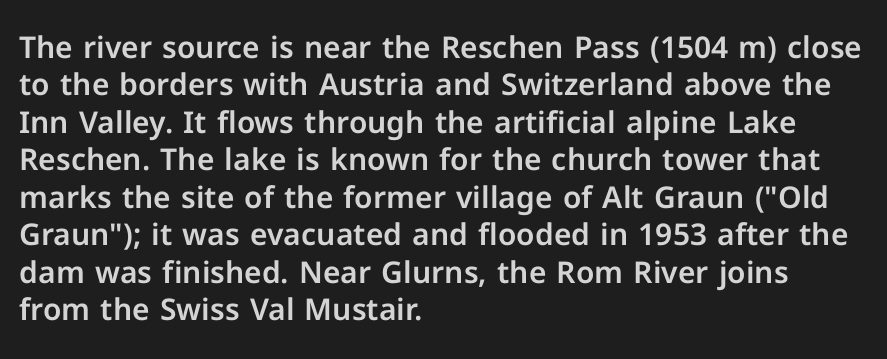
One-word summary of the alignment: left. You can tell it's not italic because the verticals are truly vertical. Bare-footed words on every line. This rendering employs a face without finishing strokes, i.e., a sans-serif. Compared with typical paragraphs, the rows here are spaced about the same. The line texture is even and compact thanks to regular tracking.
